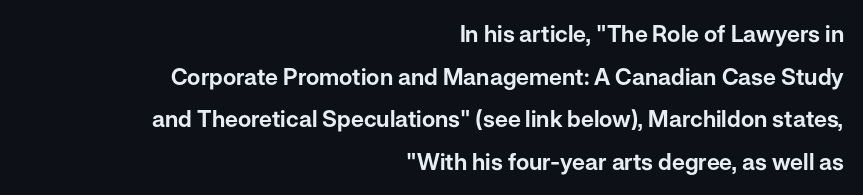
The lines in this sample share a right terminus and differ only in where they begin. The type is set solid horizontally, with unmodified tracking. Posture: straight, roman, zero tilt. Descenders are the only things crossing below the line.
